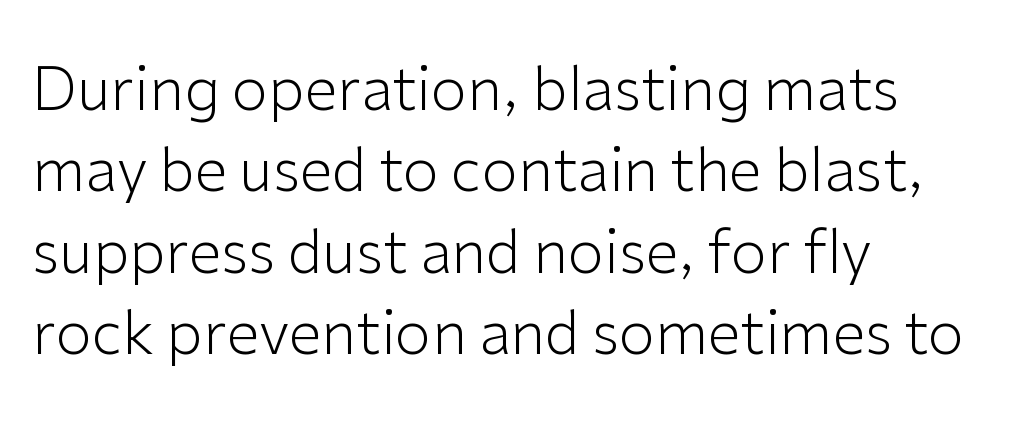
The image shows 59 px light sans-serif type, upright; set left-aligned, normal line spacing (1.38x), normal letter spacing, not underlined; low stroke contrast and a medium x-height.
